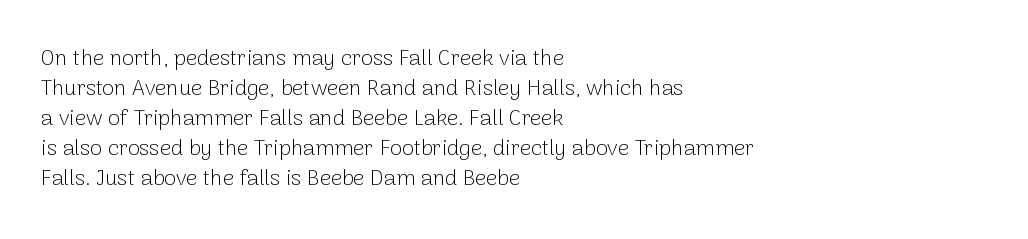
The image shows 22 px text type, upright; set left-aligned, normal line spacing (1.36x), normal letter spacing, not underlined.
